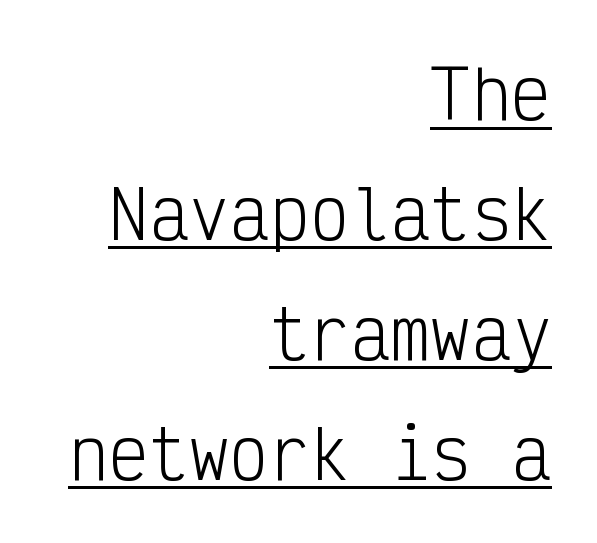
Q: Is the text bold? A: No.
Q: Is the text italic (slanted)? A: No, it is upright.
Q: Is the typeface a serif or a sans-serif typeface? A: Sans-serif.
Q: Is the text underlined? A: Yes.
Q: How is the paragraph aligned? A: Right-aligned.
Q: Is the spacing between letters normal or unusually wide? A: Normal.
Q: Width (condensed, normal, or wide)? A: Condensed.
Q: Stroke contrast? A: Low.
Q: x-height? A: Medium.
Q: Monospaced? A: Yes.
